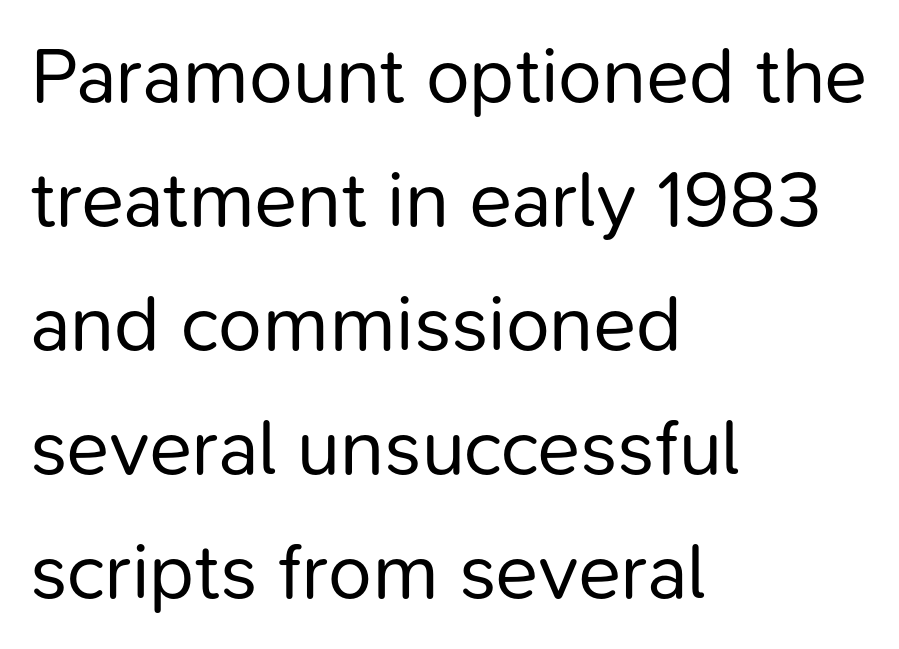
{"serif": "no", "italic": "no", "bold": "no", "weight": "regular", "width": "normal", "stroke_contrast": "low", "x_height": "medium", "monospaced": "no", "underline": "no", "align": "left", "line_spacing": "normal", "line_spacing_ratio": 1.57, "letter_spacing": "normal", "letter_spacing_em": 0.0, "glyph_px": 79}
